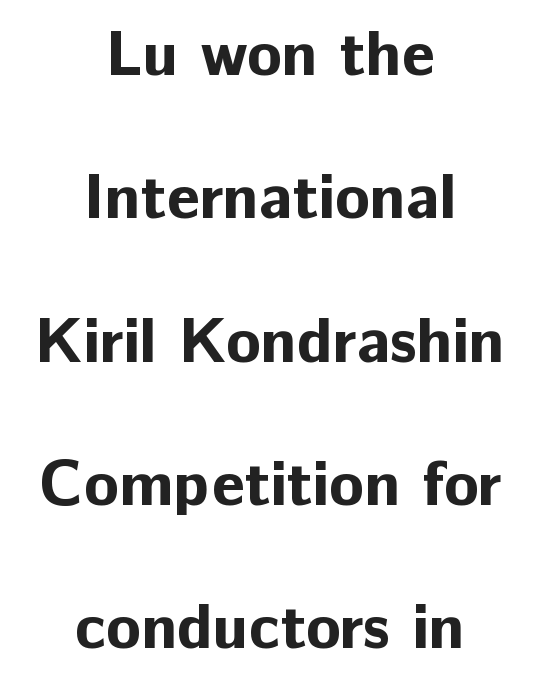
{"serif": "no", "italic": "no", "bold": "yes", "weight": "bold", "width": "normal", "stroke_contrast": "low", "x_height": "medium", "monospaced": "no", "underline": "no", "align": "center", "line_spacing": "loose", "line_spacing_ratio": 2.24, "letter_spacing": "normal", "letter_spacing_em": 0.0, "glyph_px": 64}
